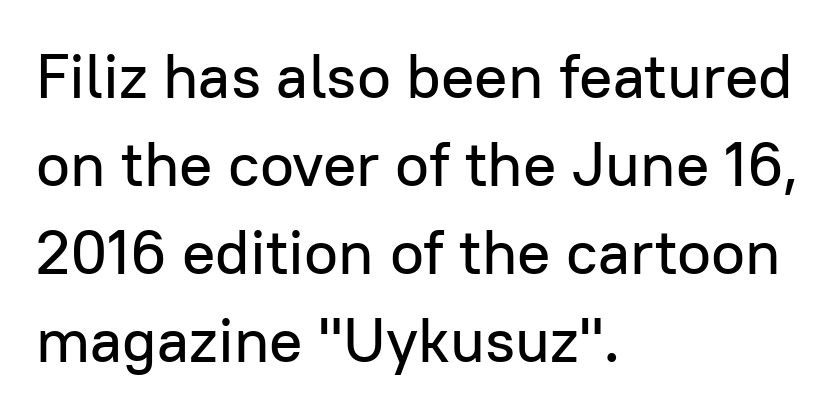
Q: Is the text italic (slanted)? A: No, it is upright.
Q: Is the typeface a serif or a sans-serif typeface? A: Sans-serif.
Q: Is the text underlined? A: No.
Q: How is the paragraph aligned? A: Left-aligned.
Q: Is the spacing between letters normal or unusually wide? A: Normal.
Q: Is the spacing between lines tight, normal or loose? A: Normal.
Q: Width (condensed, normal, or wide)? A: Normal.
Q: Stroke contrast? A: Low.
Q: x-height? A: Medium.
Q: Monospaced? A: No.
